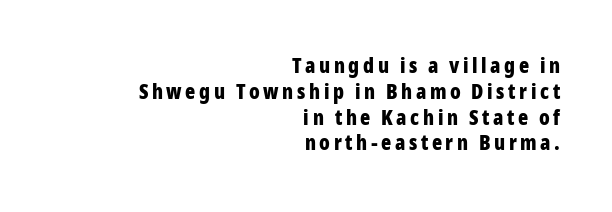
{"italic": "no", "bold": "yes", "underline": "no", "align": "right", "line_spacing_ratio": 1.23, "glyph_px": 21}
